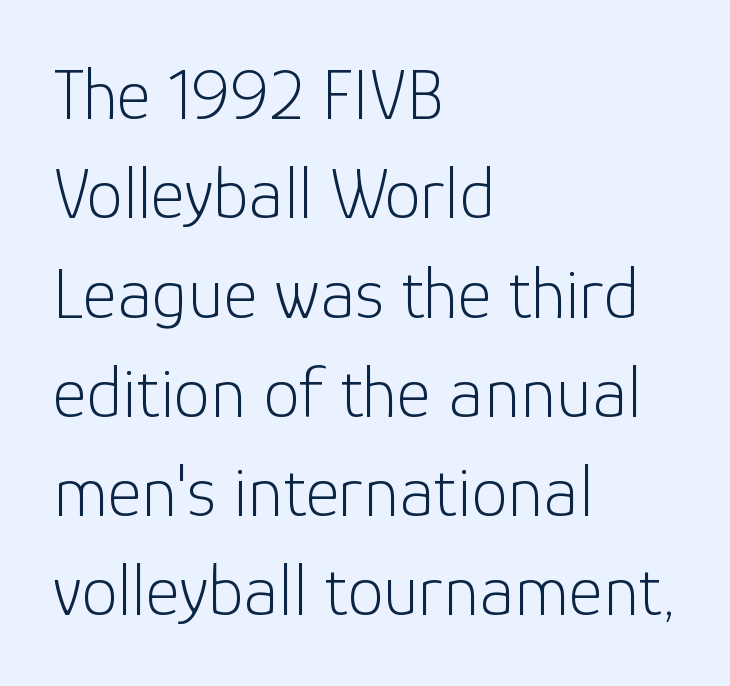
Q: Is the text bold? A: No.
Q: Is the text italic (slanted)? A: No, it is upright.
Q: Is the typeface a serif or a sans-serif typeface? A: Sans-serif.
Q: Is the text underlined? A: No.
Q: How is the paragraph aligned? A: Left-aligned.
Q: Is the spacing between letters normal or unusually wide? A: Normal.
Q: Is the spacing between lines tight, normal or loose? A: Normal.
Q: Width (condensed, normal, or wide)? A: Normal.
Q: Stroke contrast? A: Low.
Q: x-height? A: Medium.
Q: Monospaced? A: No.
